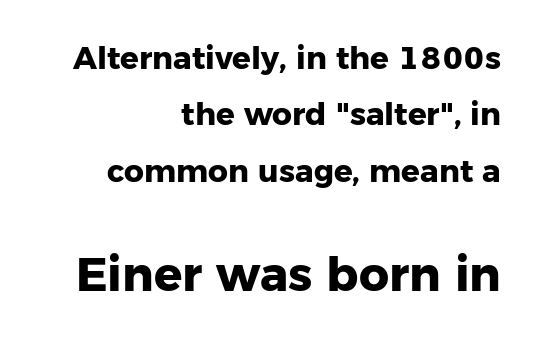
The image shows 47 px heavy sans-serif type, upright; set right-aligned, line spacing 1.82x, normal letter spacing, not underlined; the second (bottom) block is 1.52x larger; low stroke contrast and a medium x-height.
